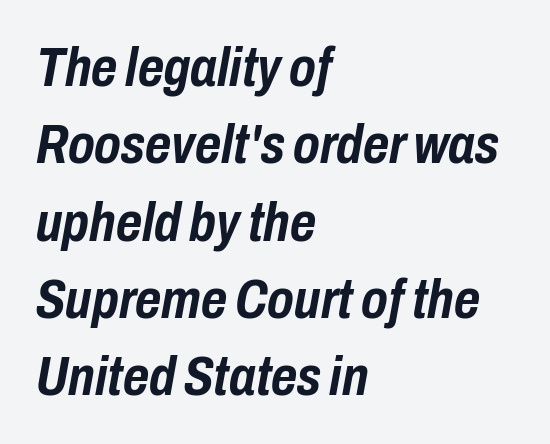
Is this a fixed-width face? No — the glyphs have proportional, varying widths. The leading is moderate, giving the passage an even texture. Typesetter's note: full bold, strokes at maximum text heaviness. Characters are canted at an angle relative to the baseline's perpendicular. Any mark beneath the type? The region is blank.
